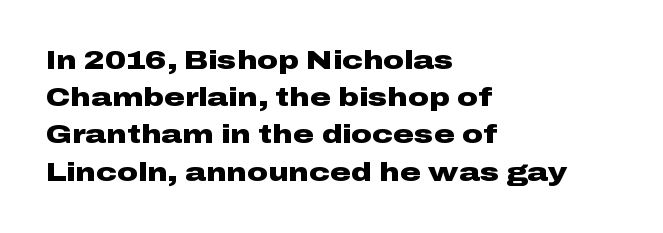
Notice how descenders clear the ascenders below comfortably — that's standard leading. Compared with an ordinary text face, these strokes are far heavier — a full bold. Compared with typical body copy, the letter spacing here is the same. Italic: no, the glyphs are upright roman. The rag falls on the right side of this text block. Descenders hang freely into open space.
